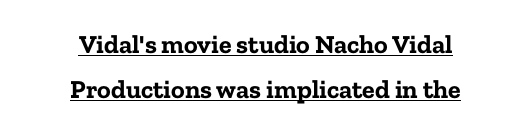
{"italic": "no", "bold": "yes", "underline": "yes", "align": "center", "line_spacing_ratio": 1.73, "letter_spacing": "normal", "letter_spacing_em": 0.0, "glyph_px": 26}
